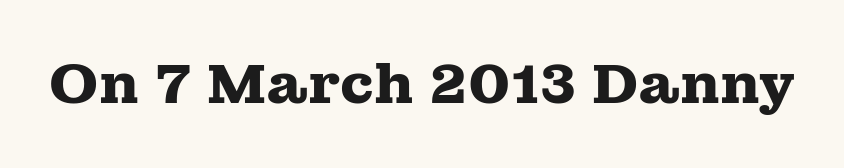
{"serif": "yes", "italic": "no", "bold": "yes", "weight": "heavy", "width": "wide", "stroke_contrast": "medium", "x_height": "medium", "monospaced": "no", "underline": "no", "letter_spacing": "normal", "letter_spacing_em": 0.0, "glyph_px": 56}
